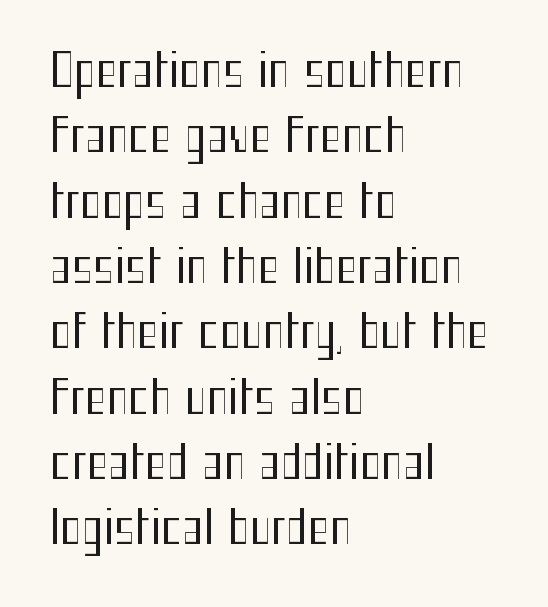
{"serif": "no", "italic": "no", "bold": "no", "weight": "regular", "width": "condensed", "stroke_contrast": "medium", "x_height": "medium", "monospaced": "no", "underline": "no", "align": "left", "line_spacing": "normal", "line_spacing_ratio": 1.42, "letter_spacing": "normal", "letter_spacing_em": 0.0, "glyph_px": 46}
